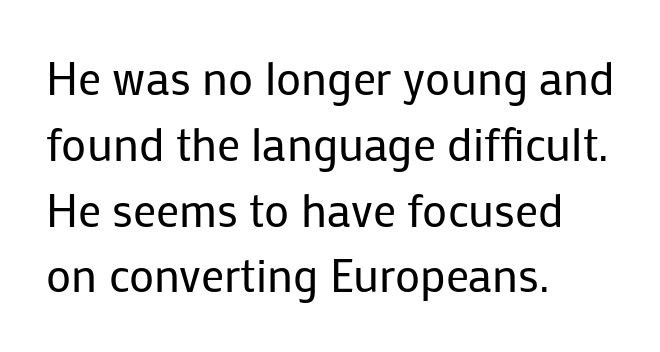
The image shows 46 px regular-weight sans-serif type, upright; set left-aligned, normal line spacing (1.43x), normal letter spacing, not underlined; low stroke contrast and a medium x-height.
